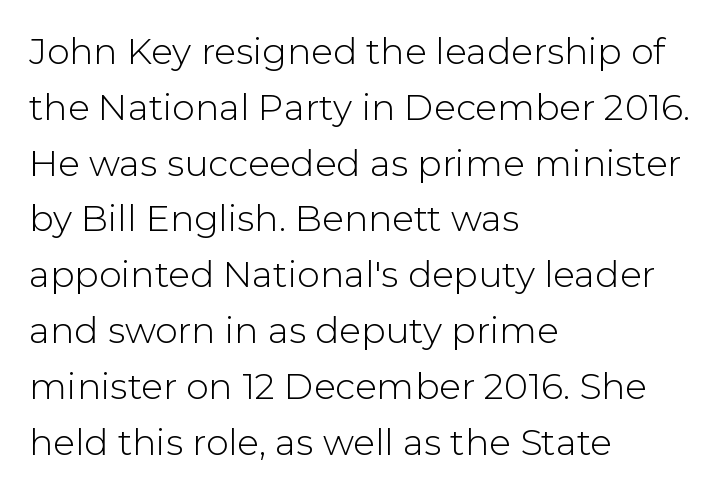
The image shows 36 px light sans-serif type, upright; set left-aligned, normal line spacing (1.55x), normal letter spacing, not underlined; low stroke contrast and a medium x-height.
